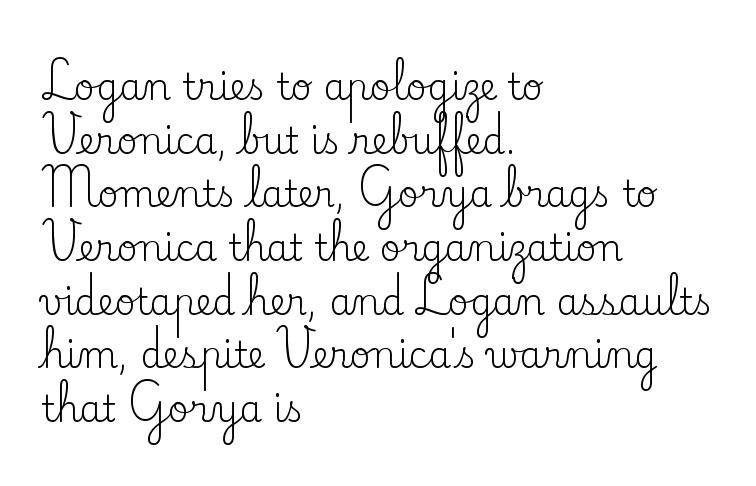
The image shows 36 px regular-weight type, upright; set left-aligned, normal line spacing (1.49x), normal letter spacing, not underlined; low stroke contrast and a small x-height.
